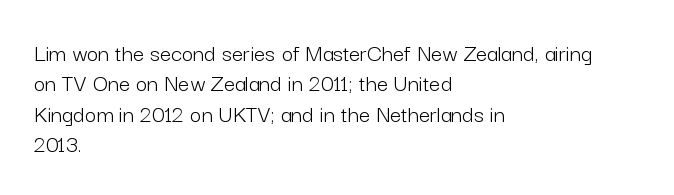
The image shows 25 px text type, upright; set left-aligned, line spacing 1.22x, normal letter spacing, not underlined.
